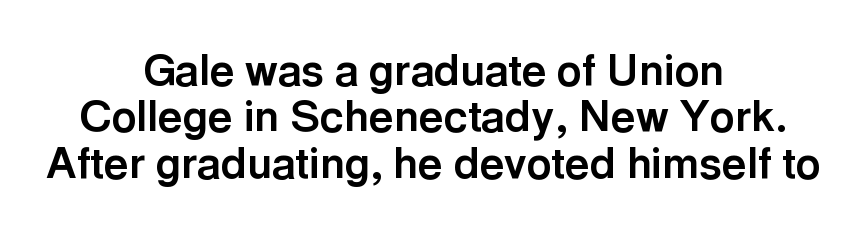
Q: Is the text bold? A: Yes.
Q: Is the text italic (slanted)? A: No, it is upright.
Q: Is the typeface a serif or a sans-serif typeface? A: Sans-serif.
Q: Is the text underlined? A: No.
Q: How is the paragraph aligned? A: Centered.
Q: Is the spacing between letters normal or unusually wide? A: Normal.
Q: Is the spacing between lines tight, normal or loose? A: Tight.
Q: Width (condensed, normal, or wide)? A: Normal.
Q: x-height? A: Medium.
Q: Monospaced? A: No.
